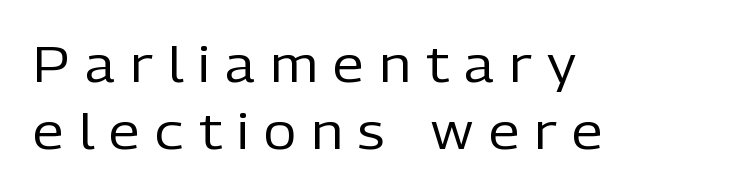
{"serif": "no", "italic": "no", "bold": "no", "weight": "regular", "width": "normal", "stroke_contrast": "low", "x_height": "medium", "monospaced": "no", "underline": "no", "align": "left", "line_spacing": "normal", "line_spacing_ratio": 1.35, "letter_spacing": "wide", "letter_spacing_em": 0.31, "glyph_px": 50}
